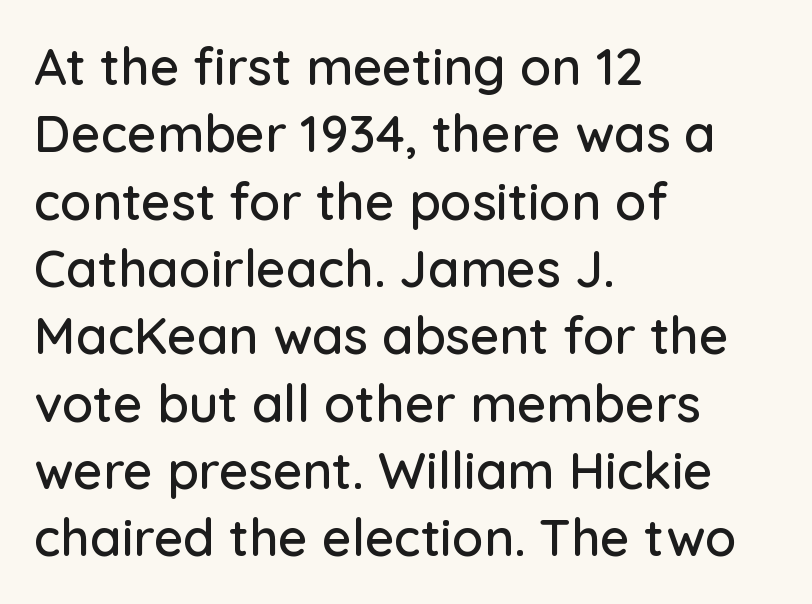
{"serif": "no", "italic": "no", "width": "normal", "stroke_contrast": "low", "x_height": "medium", "monospaced": "no", "underline": "no", "align": "left", "line_spacing": "normal", "line_spacing_ratio": 1.32, "letter_spacing": "normal", "letter_spacing_em": 0.0, "glyph_px": 51}
